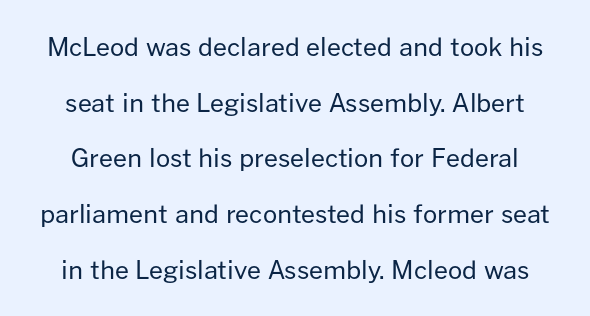
{"italic": "no", "bold": "no", "underline": "no", "line_spacing": "loose", "line_spacing_ratio": 2.23, "letter_spacing": "normal", "letter_spacing_em": 0.0, "glyph_px": 25}
